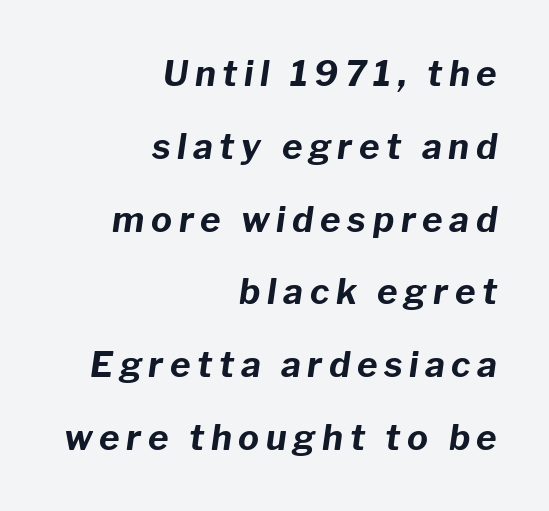
{"italic": "yes", "lean": "right", "slant_degrees": 8, "bold": "yes", "weight": "bold", "width": "normal", "stroke_contrast": "low", "x_height": "medium", "monospaced": "no", "underline": "no", "align": "right", "line_spacing": "loose", "line_spacing_ratio": 2.08, "glyph_px": 35}
